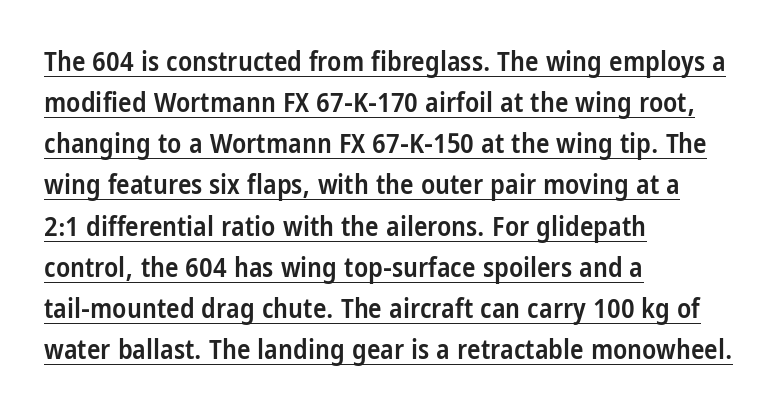
The image shows 28 px semibold, condensed sans-serif type, upright; set left-aligned, normal line spacing (1.47x), normal letter spacing, underlined; low stroke contrast and a large x-height.
